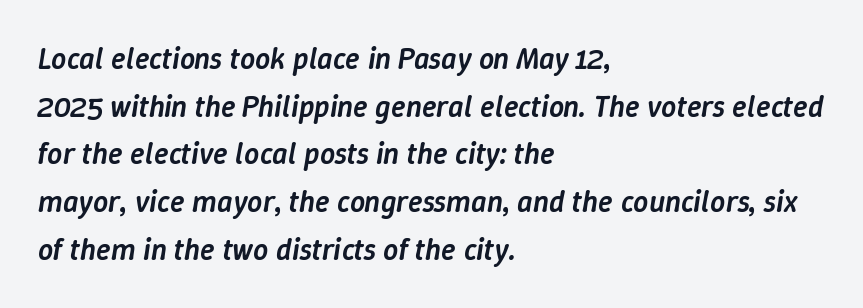
The image shows 30 px semibold type, italic (leaning right); set left-aligned, normal line spacing (1.59x), normal letter spacing, not underlined; low stroke contrast and a medium x-height.
